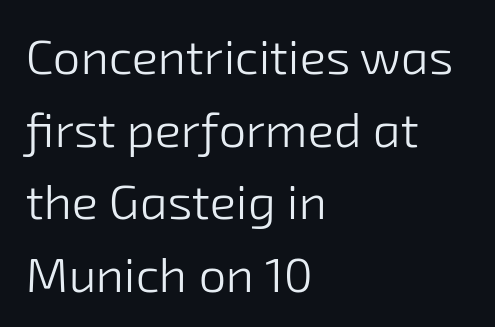
Q: Is the text bold? A: No.
Q: Is the typeface a serif or a sans-serif typeface? A: Sans-serif.
Q: Is the text underlined? A: No.
Q: How is the paragraph aligned? A: Left-aligned.
Q: Is the spacing between letters normal or unusually wide? A: Normal.
Q: Is the spacing between lines tight, normal or loose? A: Normal.
Q: Width (condensed, normal, or wide)? A: Normal.
Q: Stroke contrast? A: Low.
Q: x-height? A: Medium.
Q: Monospaced? A: No.
